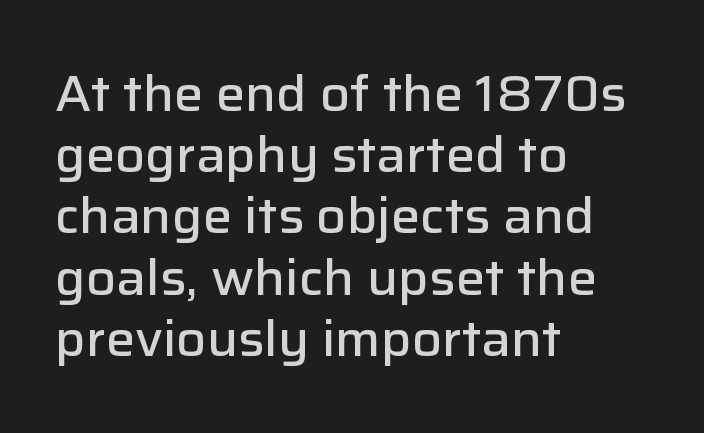
Words float on clear page, feet unadorned. Normally led — the rows are evenly, conventionally spaced. These lines are rendered in a variable-pitch font. Serifs: no, the terminals of the letterforms are clean. The rendering anchors every line to the left-hand side. Characters remain perfectly vertical along every line.
